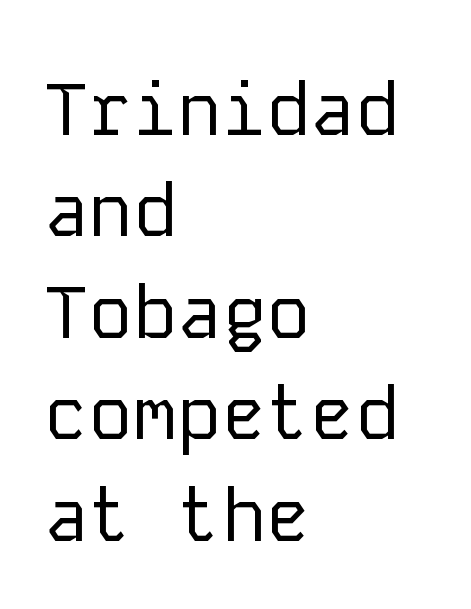
{"serif": "no", "italic": "no", "bold": "no", "weight": "regular", "width": "normal", "stroke_contrast": "low", "x_height": "medium", "monospaced": "yes", "underline": "no", "align": "left", "line_spacing": "normal", "line_spacing_ratio": 1.37, "letter_spacing": "normal", "letter_spacing_em": 0.0, "glyph_px": 74}
